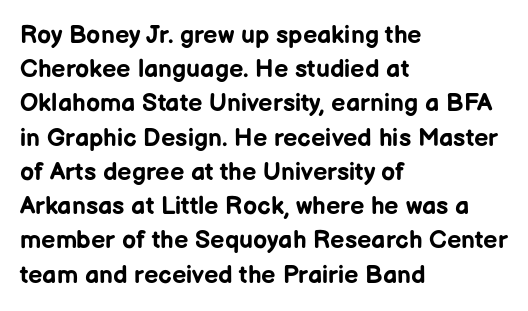
{"italic": "no", "bold": "yes", "underline": "no", "align": "left", "line_spacing": "normal", "line_spacing_ratio": 1.37, "letter_spacing": "normal", "letter_spacing_em": 0.0, "glyph_px": 25}
